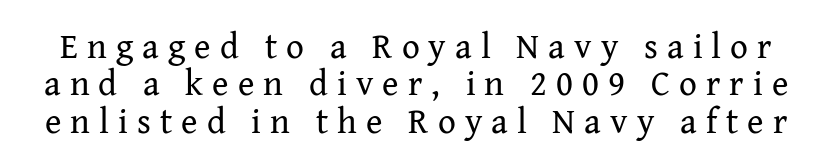
Q: Is the text bold? A: No.
Q: Is the text italic (slanted)? A: No, it is upright.
Q: Is the typeface a serif or a sans-serif typeface? A: Serif.
Q: Is the text underlined? A: No.
Q: Is the spacing between letters normal or unusually wide? A: Unusually wide.
Q: Is the spacing between lines tight, normal or loose? A: Tight.
Q: Width (condensed, normal, or wide)? A: Normal.
Q: Stroke contrast? A: Medium.
Q: x-height? A: Medium.
Q: Monospaced? A: No.
